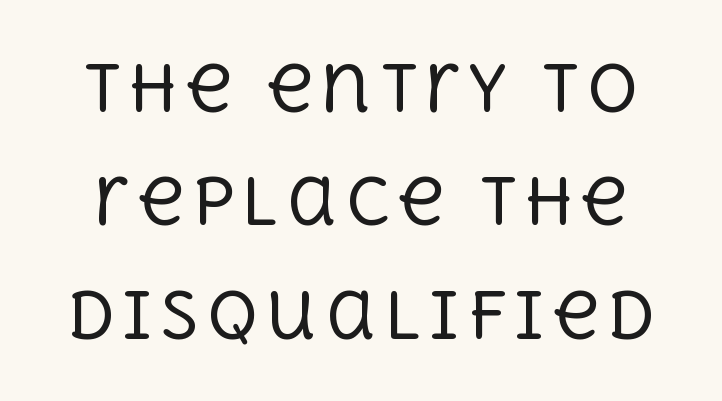
The image shows 64 px regular-weight serif type, upright; set line spacing 1.77x, not underlined; a large x-height.
